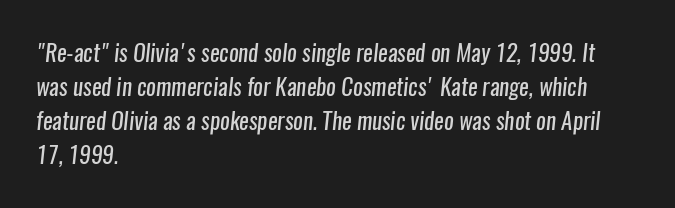
{"bold": "no", "underline": "no", "align": "left", "line_spacing": "normal", "line_spacing_ratio": 1.48, "letter_spacing": "normal", "letter_spacing_em": 0.0, "glyph_px": 23}
